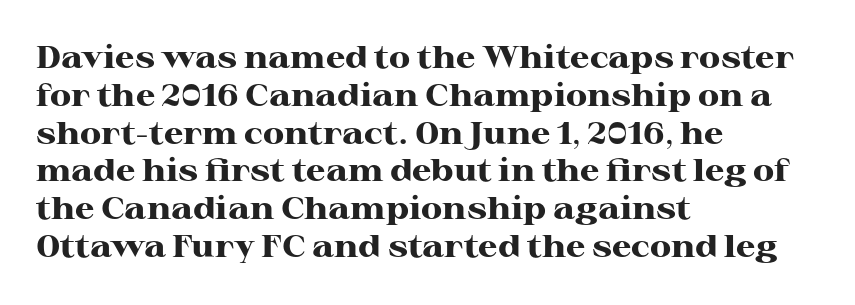
The image shows 31 px heavy, wide serif type, upright; set left-aligned, line spacing 1.22x, normal letter spacing, not underlined; high stroke contrast and a medium x-height.
